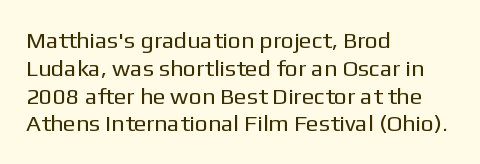
Italic: no, the glyphs are upright roman. Typeset ragged right — the left edge is the straight one. The gaps between neighbouring characters are ordinary and unremarkable. No letter is thick-stroked: the sample isn't bold. Lines of text with bare space underneath.
